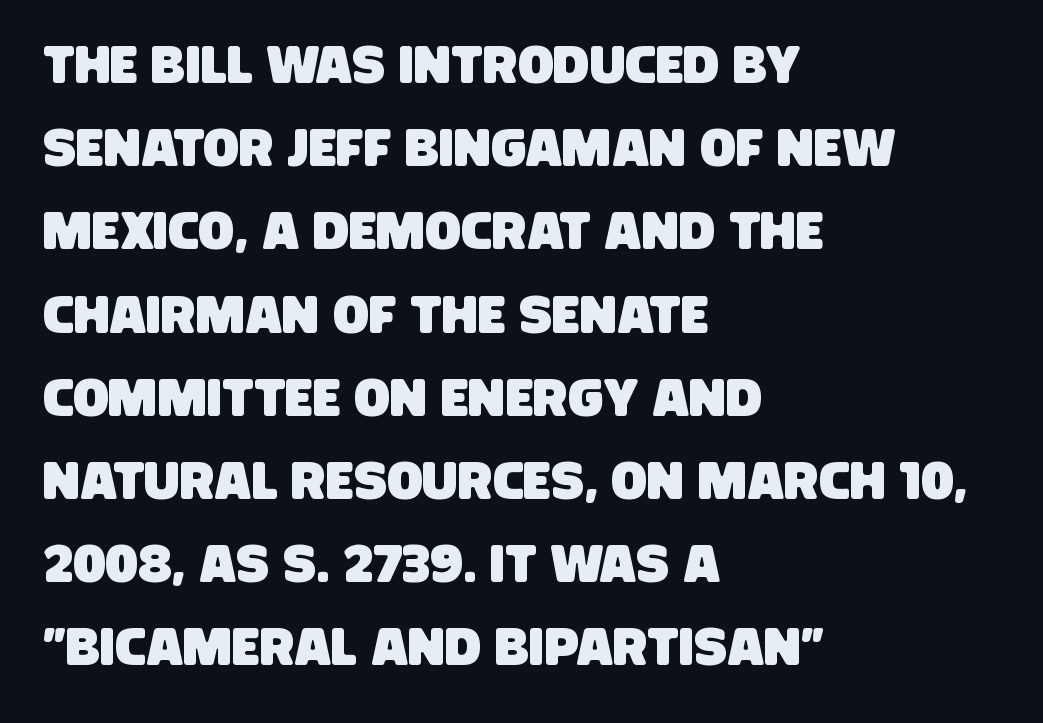
{"serif": "no", "width": "condensed", "stroke_contrast": "low", "x_height": "large", "monospaced": "no", "underline": "no", "align": "left", "line_spacing": "normal", "line_spacing_ratio": 1.57, "letter_spacing": "normal", "letter_spacing_em": 0.0, "glyph_px": 53}
